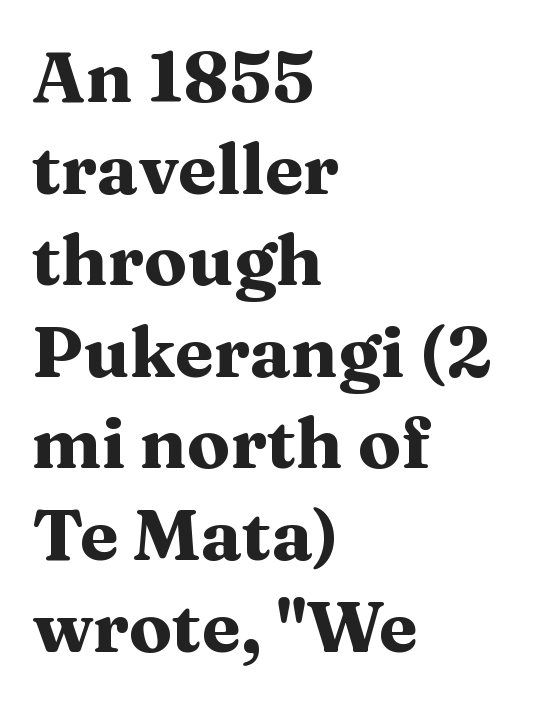
The image shows 71 px heavy, wide serif type, upright; set left-aligned, normal line spacing (1.29x), normal letter spacing, not underlined; medium stroke contrast and a medium x-height.
